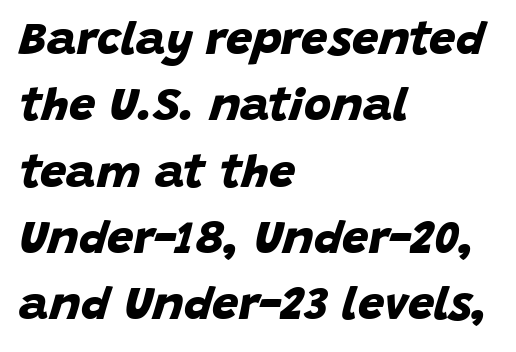
The image shows 47 px bold sans-serif type; set left-aligned, normal line spacing (1.41x), normal letter spacing, not underlined; low stroke contrast and a large x-height.
